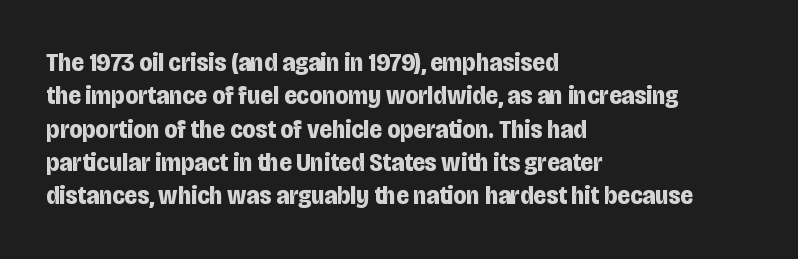
In terms of posture, this sample is upright. Look at the stroke-to-counter ratio: heavy, a bold. Notice how descenders clear the ascenders below comfortably — that's standard leading. The zone under the glyphs is completely vacant. The rendering keeps characters at their native spacing.
